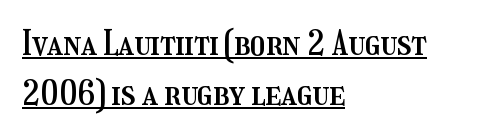
Q: Is the text italic (slanted)? A: No, it is upright.
Q: Is the text underlined? A: Yes.
Q: How is the paragraph aligned? A: Left-aligned.
Q: Is the spacing between letters normal or unusually wide? A: Normal.
Q: Is the spacing between lines tight, normal or loose? A: Normal.
Q: Width (condensed, normal, or wide)? A: Condensed.
Q: Stroke contrast? A: Medium.
Q: x-height? A: Medium.
Q: Monospaced? A: No.
